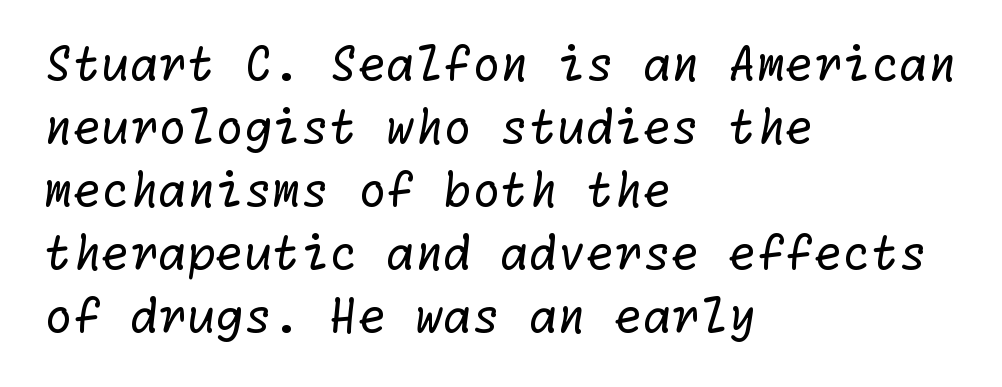
{"serif": "no", "bold": "no", "weight": "regular", "width": "normal", "stroke_contrast": "low", "x_height": "medium", "underline": "no", "align": "left", "line_spacing": "normal", "line_spacing_ratio": 1.37, "letter_spacing": "normal", "letter_spacing_em": 0.0, "glyph_px": 46}
